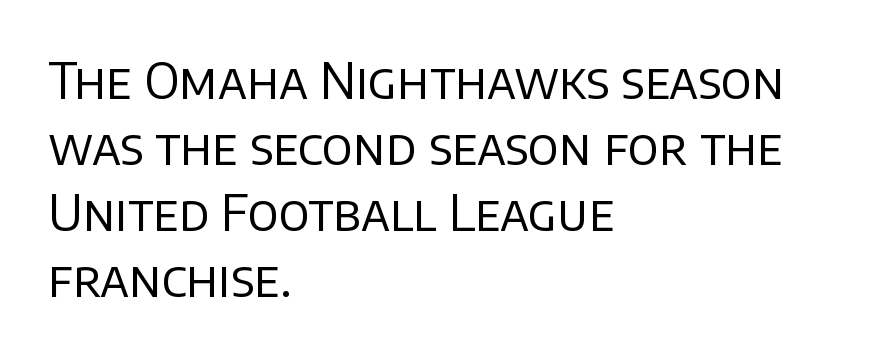
Q: Is the text bold? A: No.
Q: Is the text italic (slanted)? A: No, it is upright.
Q: Is the typeface a serif or a sans-serif typeface? A: Sans-serif.
Q: Is the text underlined? A: No.
Q: How is the paragraph aligned? A: Left-aligned.
Q: Is the spacing between letters normal or unusually wide? A: Normal.
Q: Is the spacing between lines tight, normal or loose? A: Normal.
Q: Width (condensed, normal, or wide)? A: Normal.
Q: Stroke contrast? A: Low.
Q: x-height? A: Large.
Q: Monospaced? A: No.
